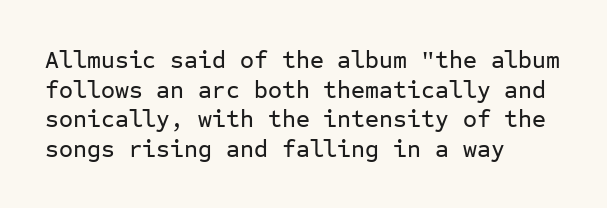
Q: Is the text italic (slanted)? A: No, it is upright.
Q: Is the text underlined? A: No.
Q: How is the paragraph aligned? A: Left-aligned.
Q: Is the spacing between letters normal or unusually wide? A: Normal.
